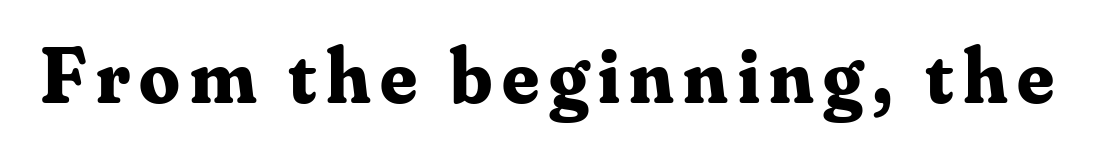
Q: Is the text bold? A: Yes.
Q: Is the text italic (slanted)? A: No, it is upright.
Q: Is the typeface a serif or a sans-serif typeface? A: Serif.
Q: Is the text underlined? A: No.
Q: Width (condensed, normal, or wide)? A: Normal.
Q: Stroke contrast? A: Medium.
Q: x-height? A: Small.
Q: Monospaced? A: No.
